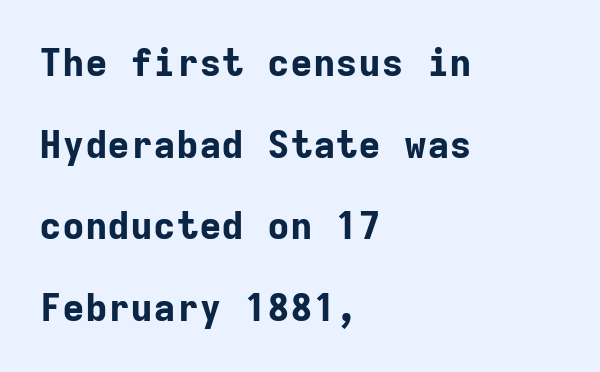
The image shows 38 px bold sans-serif type, upright, monospaced; set left-aligned, loose line spacing (2.15x), normal letter spacing, not underlined; low stroke contrast and a medium x-height.
